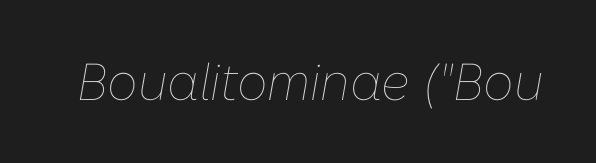
Q: Is the text bold? A: No.
Q: Is the text italic (slanted)? A: Yes, it leans right by about 10 degrees.
Q: Is the text underlined? A: No.
Q: Is the spacing between letters normal or unusually wide? A: Normal.
Q: Width (condensed, normal, or wide)? A: Normal.
Q: Stroke contrast? A: Low.
Q: x-height? A: Medium.
Q: Monospaced? A: No.
